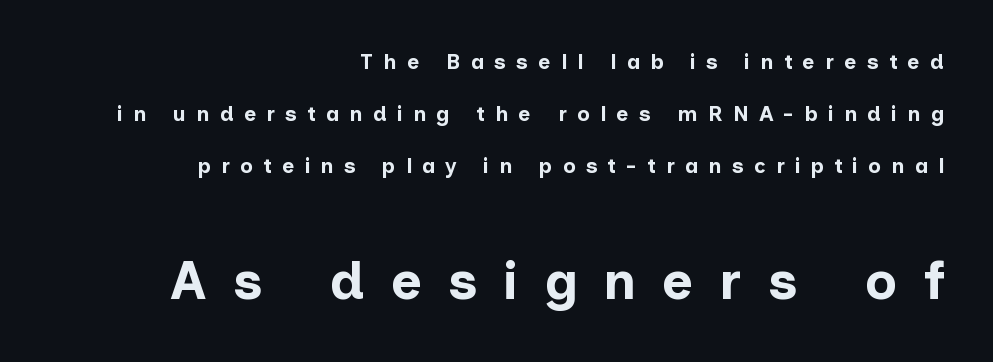
Q: Is the text bold? A: Yes.
Q: Is the text italic (slanted)? A: No, it is upright.
Q: Is the typeface a serif or a sans-serif typeface? A: Sans-serif.
Q: Is the text underlined? A: No.
Q: How is the paragraph aligned? A: Right-aligned.
Q: Is the spacing between letters normal or unusually wide? A: Unusually wide.
Q: Is the spacing between lines tight, normal or loose? A: Loose.
Q: Which block of text is set in a larger size, the first (top) or the second (bottom)? A: The second (bottom) one.
Q: Width (condensed, normal, or wide)? A: Normal.
Q: Stroke contrast? A: Low.
Q: x-height? A: Medium.
Q: Monospaced? A: No.
